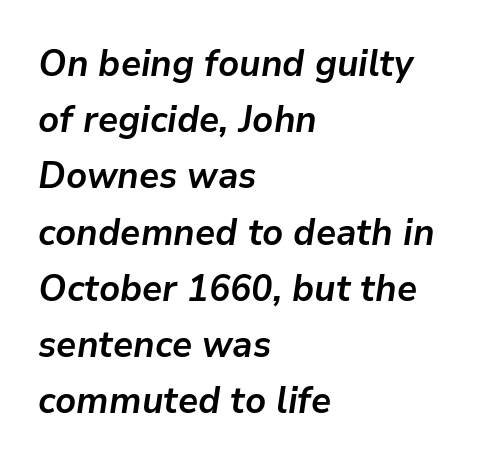
{"italic": "yes", "lean": "right", "slant_degrees": 9, "bold": "yes", "weight": "semibold", "width": "normal", "stroke_contrast": "low", "x_height": "medium", "monospaced": "no", "underline": "no", "align": "left", "line_spacing": "normal", "line_spacing_ratio": 1.52, "letter_spacing": "normal", "letter_spacing_em": 0.0, "glyph_px": 37}
